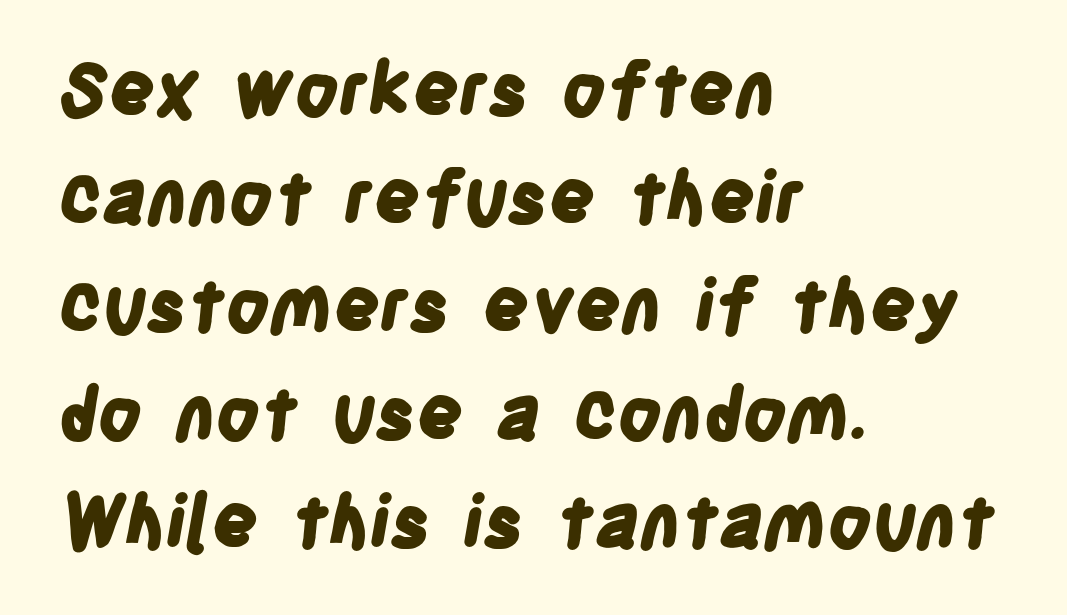
These lines stack with their left ends in a neat column. The face used here has the dense, thick strokes of a bold. Does extra space separate the letters? No, they use regular spacing. Varying glyph widths throughout — classic text-font behaviour. Students, observe: this is what conventionally led text looks like.
